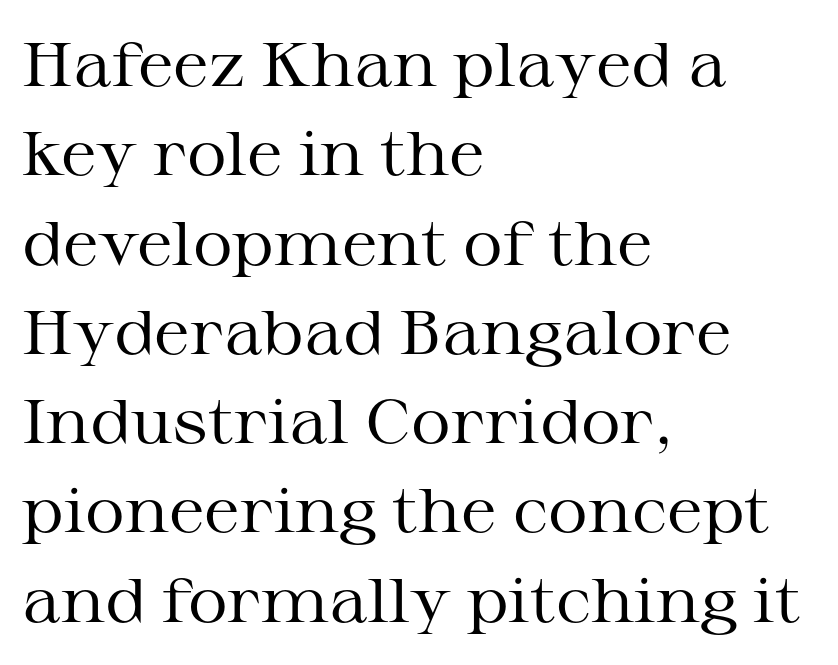
Q: Is the text bold? A: No.
Q: Is the text italic (slanted)? A: No, it is upright.
Q: Is the typeface a serif or a sans-serif typeface? A: Serif.
Q: Is the text underlined? A: No.
Q: How is the paragraph aligned? A: Left-aligned.
Q: Is the spacing between letters normal or unusually wide? A: Normal.
Q: Is the spacing between lines tight, normal or loose? A: Normal.
Q: Width (condensed, normal, or wide)? A: Wide.
Q: Stroke contrast? A: Medium.
Q: x-height? A: Medium.
Q: Monospaced? A: No.
